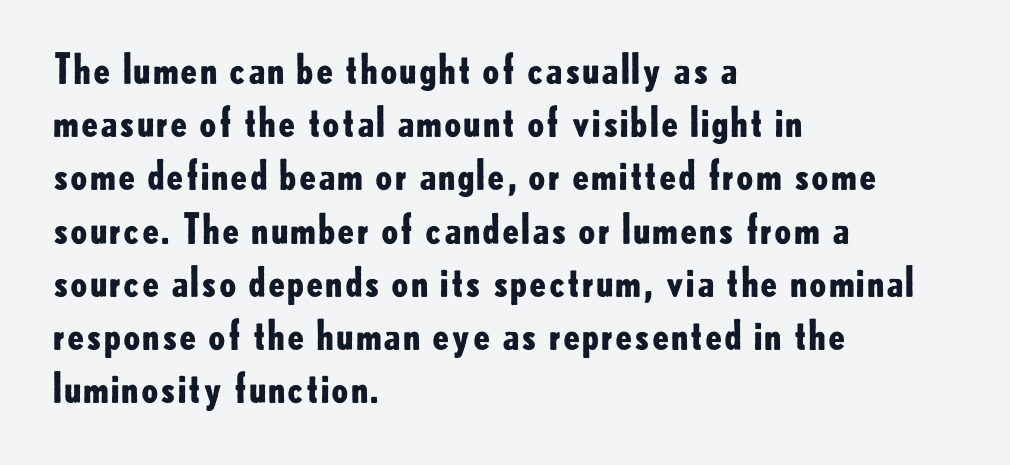
Q: Is the text bold? A: Yes.
Q: Is the text italic (slanted)? A: No, it is upright.
Q: Is the typeface a serif or a sans-serif typeface? A: Sans-serif.
Q: Is the text underlined? A: No.
Q: How is the paragraph aligned? A: Left-aligned.
Q: Is the spacing between letters normal or unusually wide? A: Normal.
Q: Is the spacing between lines tight, normal or loose? A: Normal.
Q: Width (condensed, normal, or wide)? A: Normal.
Q: Stroke contrast? A: Low.
Q: x-height? A: Small.
Q: Monospaced? A: No.
